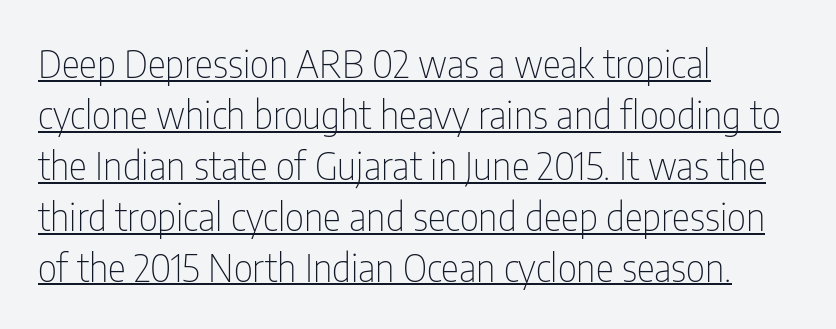
The image shows 38 px thin, condensed sans-serif type, upright; set left-aligned, normal line spacing (1.34x), normal letter spacing, underlined; low stroke contrast and a medium x-height.
